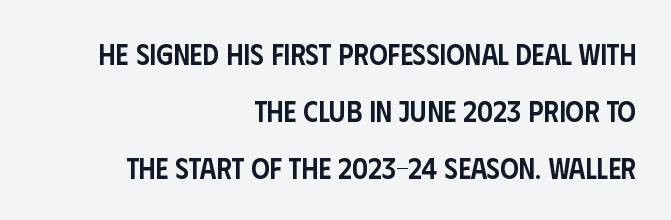
A typesetter would call this zero additional tracking. Underline: absent. The rendering uses natural spacing where letterforms have individual widths. A bit beefed up — I'd call it semibold rather than bold. The space between consecutive lines is lavish. Unlike italic type, these characters show no tilt at all.
